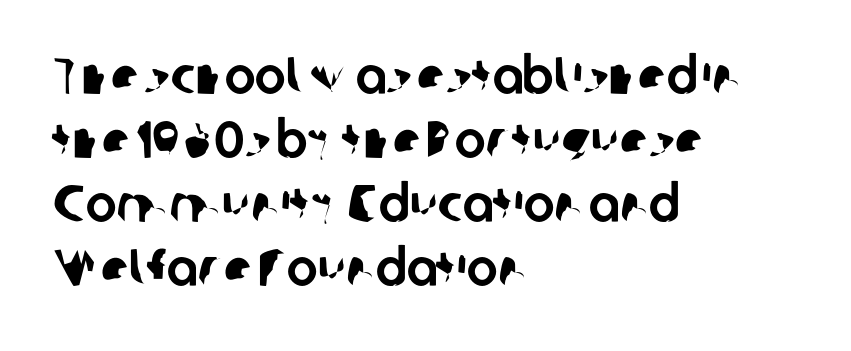
The image shows 52 px sans-serif type; set left-aligned, line spacing 1.23x, normal letter spacing, not underlined; low stroke contrast and a medium x-height.
